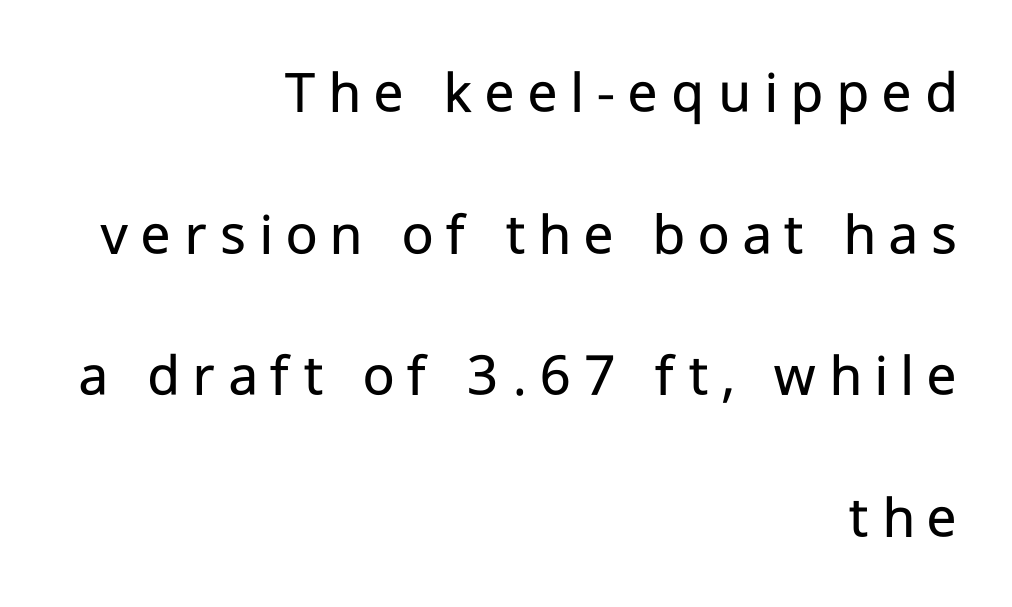
Q: Is the text bold? A: No.
Q: Is the text italic (slanted)? A: No, it is upright.
Q: Is the typeface a serif or a sans-serif typeface? A: Sans-serif.
Q: Is the text underlined? A: No.
Q: How is the paragraph aligned? A: Right-aligned.
Q: Is the spacing between letters normal or unusually wide? A: Unusually wide.
Q: Is the spacing between lines tight, normal or loose? A: Loose.
Q: Width (condensed, normal, or wide)? A: Normal.
Q: Stroke contrast? A: Low.
Q: x-height? A: Medium.
Q: Monospaced? A: No.
